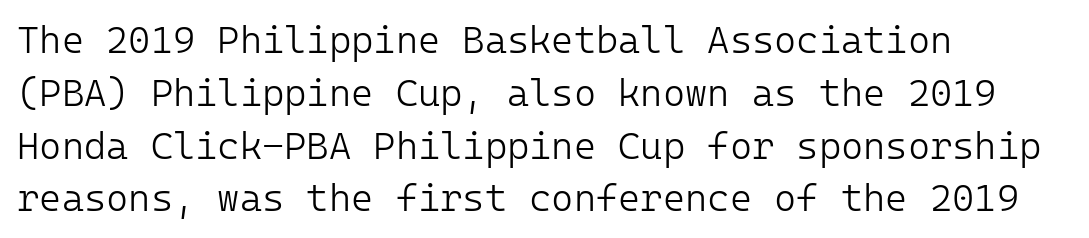
{"serif": "no", "italic": "no", "bold": "no", "weight": "light", "width": "normal", "stroke_contrast": "low", "x_height": "medium", "underline": "no", "align": "left", "line_spacing": "normal", "line_spacing_ratio": 1.39, "letter_spacing": "normal", "letter_spacing_em": 0.0, "glyph_px": 38}
